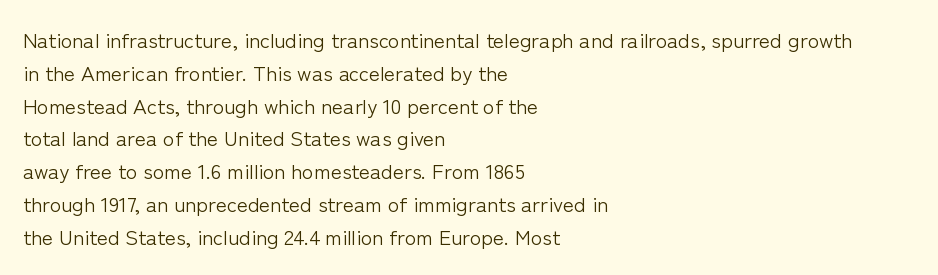
The image shows 21 px text type, upright; set left-aligned, normal line spacing (1.56x), normal letter spacing, not underlined.
